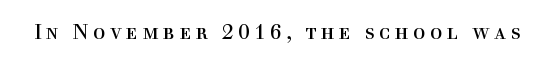
Italic? Not at all — the glyphs are vertical. The zone under the glyphs is completely vacant. Letter spacing: wide. Nothing heavy about these letters — not bold at all.
